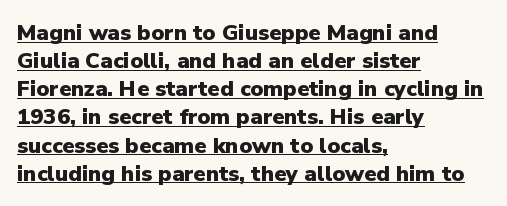
The image shows 22 px bold type, upright; set left-aligned, normal line spacing (1.28x), normal letter spacing, underlined.
